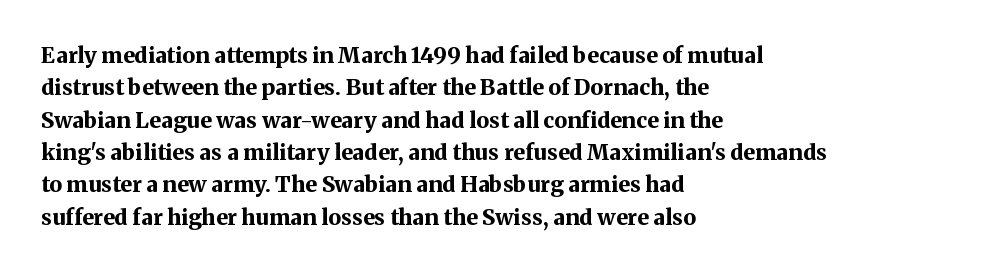
Q: Is the text bold? A: Yes.
Q: Is the text italic (slanted)? A: No, it is upright.
Q: Is the text underlined? A: No.
Q: How is the paragraph aligned? A: Left-aligned.
Q: Is the spacing between letters normal or unusually wide? A: Normal.
Q: Is the spacing between lines tight, normal or loose? A: Normal.
